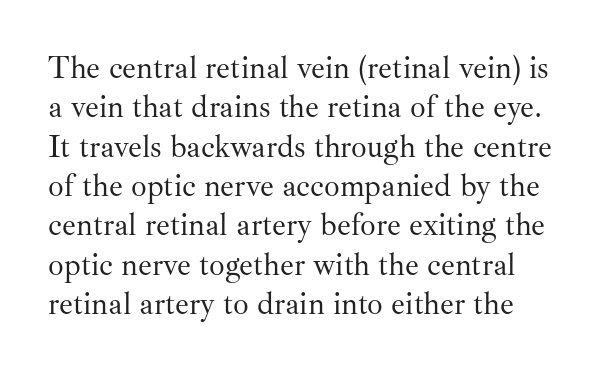
The image shows 31 px regular-weight serif type, upright; set left-aligned, normal line spacing (1.27x), normal letter spacing, not underlined; medium stroke contrast and a small x-height.
